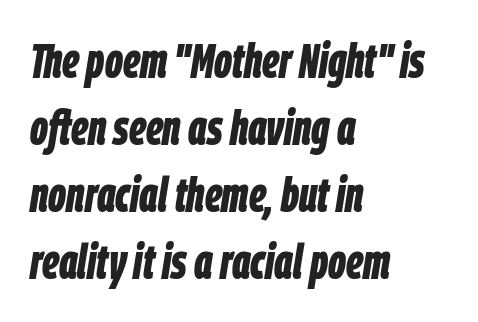
The image shows 49 px bold, condensed type, italic (leaning right); set left-aligned, normal line spacing (1.37x), normal letter spacing, not underlined; low stroke contrast and a large x-height.
